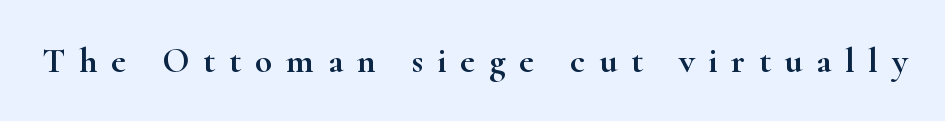
The gap between lines stays unmarked. The line texture is sparse and dotted thanks to wide tracking. A typesetter would mark this as roman, not italic. The passage shown is typed in a proportional face where columns would drift. Note: serifs present on the glyphs.
